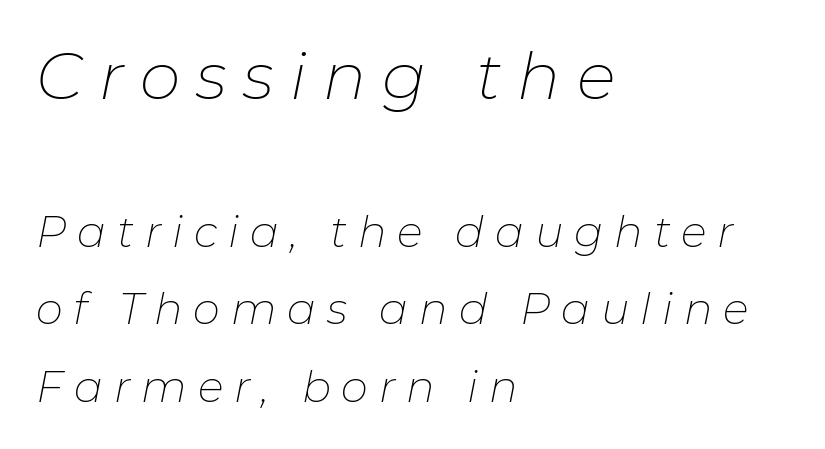
{"italic": "yes", "lean": "right", "slant_degrees": 11, "bold": "no", "weight": "thin", "width": "normal", "stroke_contrast": "low", "x_height": "medium", "monospaced": "no", "underline": "no", "align": "left", "line_spacing_ratio": 1.8, "letter_spacing": "wide", "letter_spacing_em": 0.25, "larger_block": "first", "size_ratio": 1.51, "glyph_px": 65}
